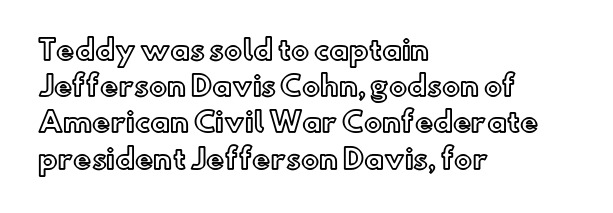
A normal amount of white space separates one row of letters from the next. Rendered with straight, roman letterforms. Rule under the text: the space is simply empty. Glyph-to-glyph distance matches everyday printed text. Horizontal alignment here is leftward, the default for most running prose.
